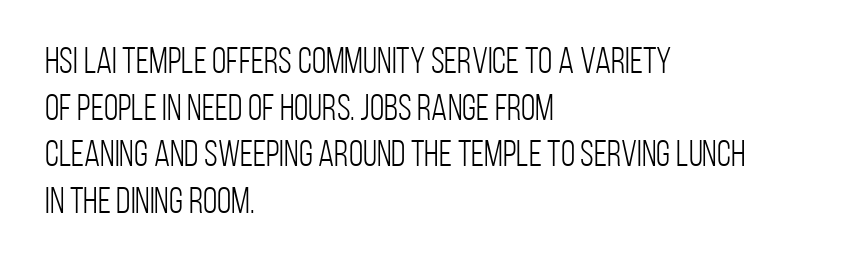
Does the leading feel generous? No, just average. The baseline area is clear. The passage shown is typed in a proportional face where columns would drift. Compared with a centered layout, this one pins lines to the left instead. How are the letters spaced? Ordinarily, with no added tracking. The passage shown is not bold in any degree.
